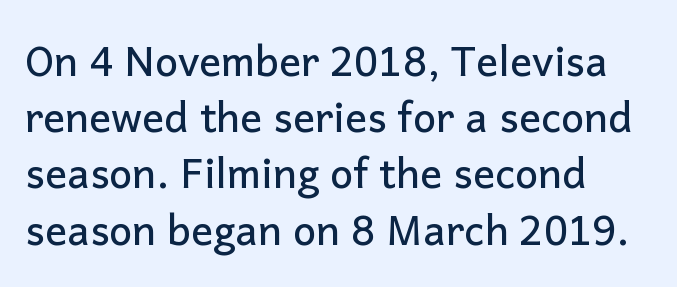
{"serif": "no", "italic": "no", "width": "normal", "stroke_contrast": "low", "x_height": "medium", "monospaced": "no", "underline": "no", "align": "left", "line_spacing": "normal", "line_spacing_ratio": 1.37, "letter_spacing": "normal", "letter_spacing_em": 0.0, "glyph_px": 41}
